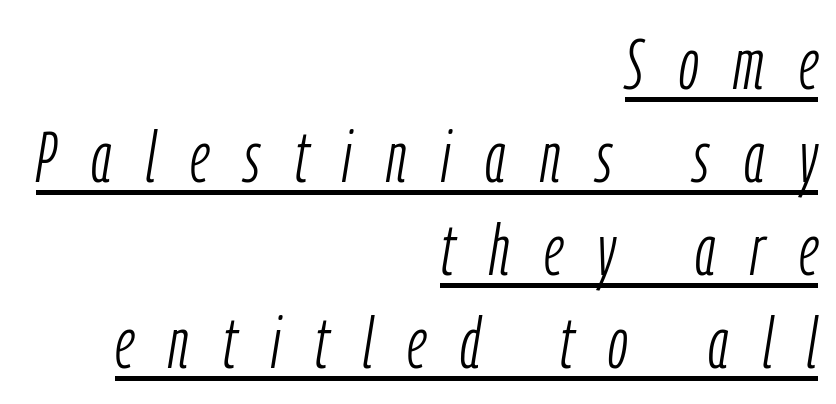
Q: Is the text bold? A: No.
Q: Is the text italic (slanted)? A: Yes, it leans right by about 9 degrees.
Q: Is the text underlined? A: Yes.
Q: How is the paragraph aligned? A: Right-aligned.
Q: Is the spacing between letters normal or unusually wide? A: Unusually wide.
Q: Is the spacing between lines tight, normal or loose? A: Normal.
Q: Width (condensed, normal, or wide)? A: Condensed.
Q: Stroke contrast? A: Low.
Q: x-height? A: Medium.
Q: Monospaced? A: No.
